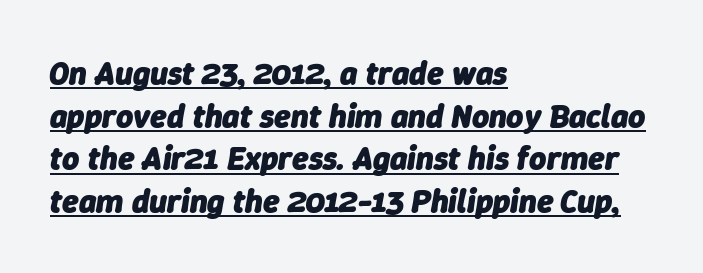
Q: Is the text bold? A: Yes.
Q: Is the text italic (slanted)? A: Yes, it leans right by about 9 degrees.
Q: Is the text underlined? A: Yes.
Q: How is the paragraph aligned? A: Left-aligned.
Q: Is the spacing between letters normal or unusually wide? A: Normal.
Q: Is the spacing between lines tight, normal or loose? A: Normal.
Q: Width (condensed, normal, or wide)? A: Normal.
Q: Stroke contrast? A: Low.
Q: x-height? A: Medium.
Q: Monospaced? A: No.
